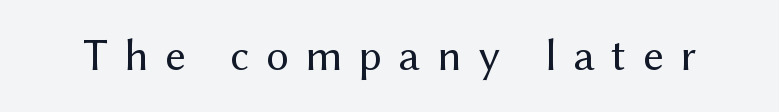
Loose tracking; the words dissolve into strings of separated letters. Is there any slant? The stems are plumb. You can tell from the bare stems that sans-serif type was used. Think standard paragraph weight, or any step lighter than that. Beneath every word, the page is bare.
